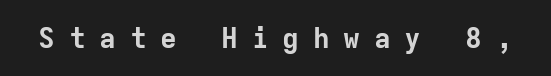
The image shows 28 px bold sans-serif type, upright, monospaced; set unusually wide letter spacing (+0.49 em), not underlined; low stroke contrast and a medium x-height.
